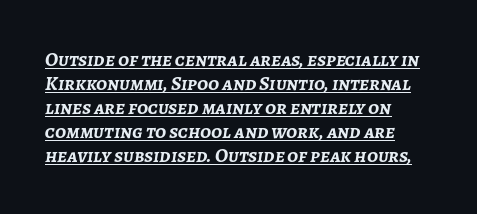
The passage is arranged the way most books set body copy — flush left. No extra tracking has been applied to these lines. These characters rest on top of a visible drawn line. Emphasis-style slanted type is in use. A dark, heavy texture on the line: the type is bold.
